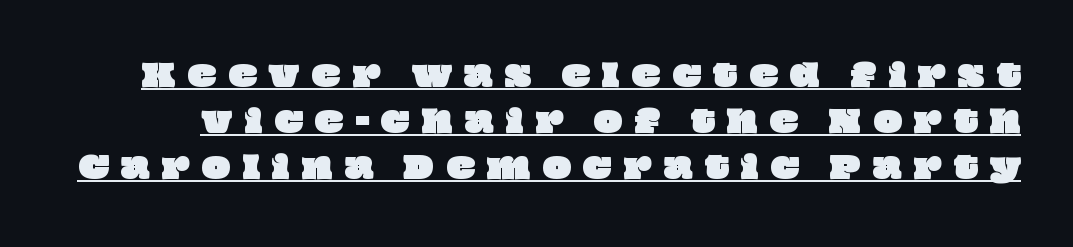
Vertical spacing — default. Varying glyph widths throughout — classic text-font behaviour. Look at the tracking — it's clearly loosened, letters drifting apart. Students, observe the line beneath the letters — that is underlining.
